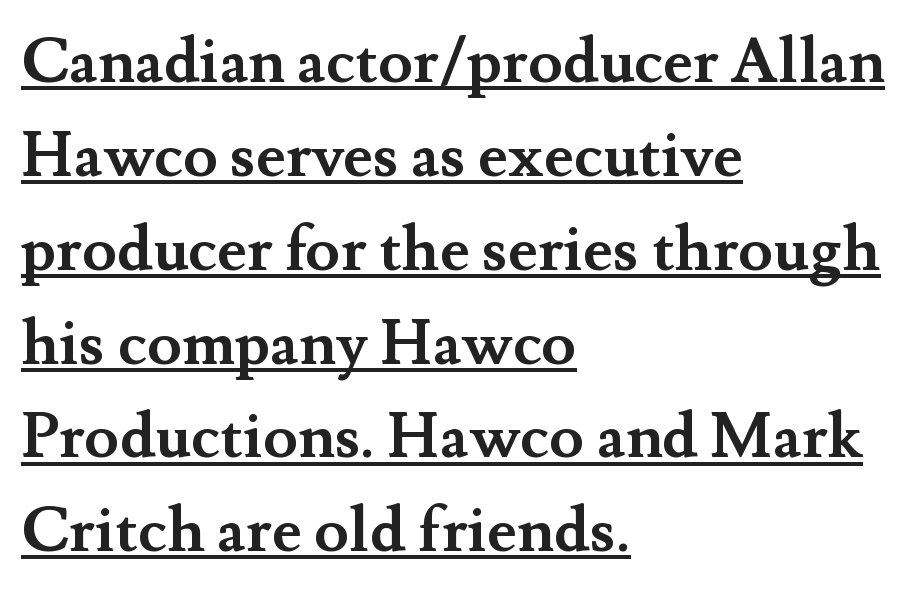
The image shows 63 px semibold serif type, upright; set left-aligned, normal line spacing (1.49x), normal letter spacing, underlined; medium stroke contrast and a small x-height.
